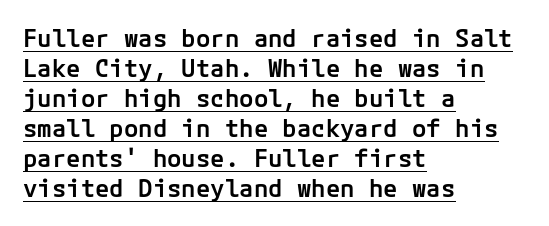
The image shows 24 px text type, upright; set left-aligned, normal line spacing (1.25x), normal letter spacing, underlined.
